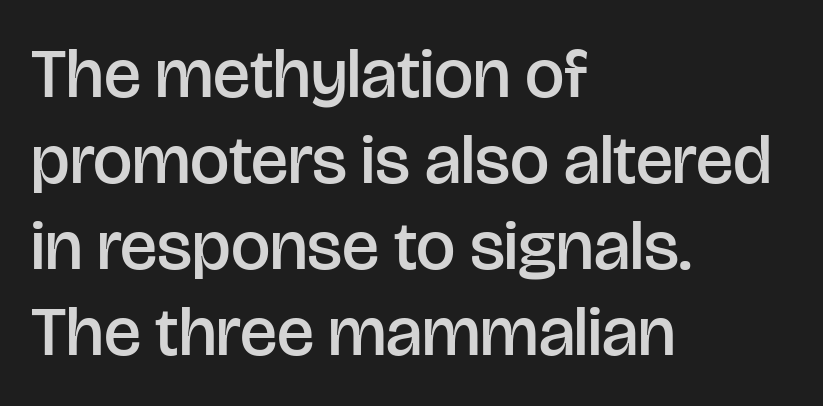
{"serif": "no", "italic": "no", "bold": "semi", "weight": "semibold", "width": "normal", "stroke_contrast": "low", "x_height": "large", "monospaced": "no", "underline": "no", "align": "left", "line_spacing_ratio": 1.23, "letter_spacing": "normal", "letter_spacing_em": 0.0, "glyph_px": 70}
